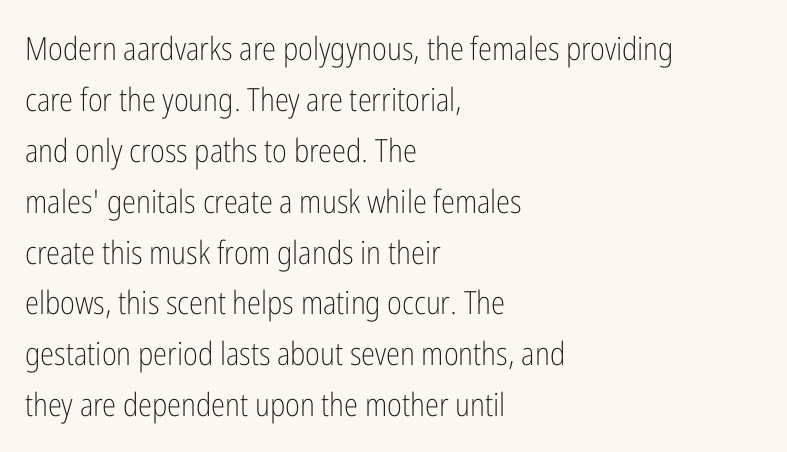
The image shows 32 px light, condensed sans-serif type, upright; set left-aligned, normal line spacing (1.59x), normal letter spacing, not underlined; low stroke contrast and a medium x-height.
